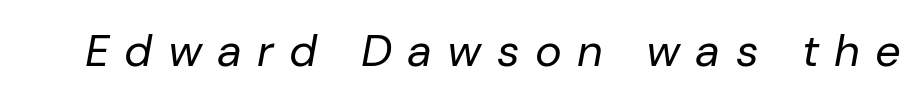
Q: Is the text bold? A: No.
Q: Is the text italic (slanted)? A: Yes, it leans right by about 10 degrees.
Q: Is the text underlined? A: No.
Q: Is the spacing between letters normal or unusually wide? A: Unusually wide.
Q: Width (condensed, normal, or wide)? A: Normal.
Q: Stroke contrast? A: Low.
Q: x-height? A: Medium.
Q: Monospaced? A: No.
